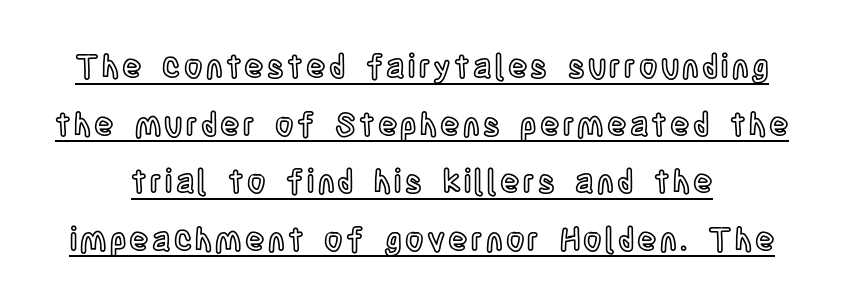
{"italic": "no", "width": "condensed", "x_height": "large", "monospaced": "no", "underline": "yes", "line_spacing_ratio": 1.8, "glyph_px": 32}
